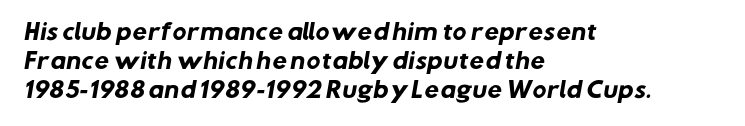
The strokes are fattened all the way to bold. The leading is moderate, giving the passage an even texture. The area under the type is left untouched. Teacher's note: observe the even left margin — that is flush-left alignment. Here the glyphs are tracked normally, forming tight word shapes.
